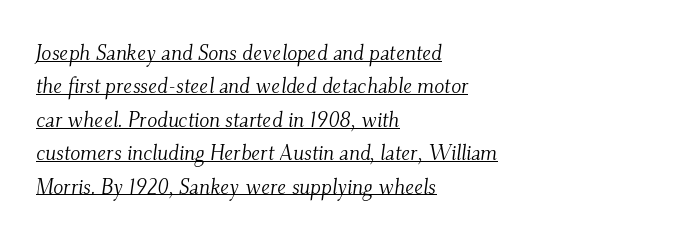
The image shows 21 px text type, italic (leaning right); set left-aligned, normal line spacing (1.59x), normal letter spacing, underlined.
